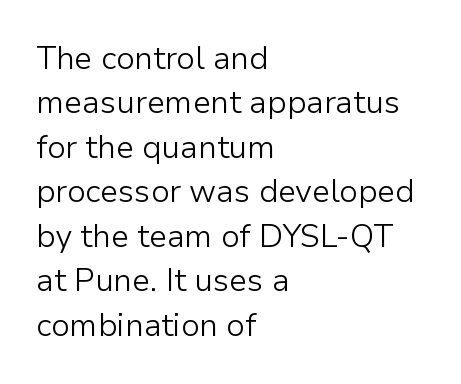
{"serif": "no", "italic": "no", "bold": "no", "weight": "light", "width": "normal", "stroke_contrast": "low", "x_height": "medium", "monospaced": "no", "underline": "no", "align": "left", "line_spacing": "normal", "line_spacing_ratio": 1.39, "letter_spacing": "normal", "letter_spacing_em": 0.0, "glyph_px": 32}
